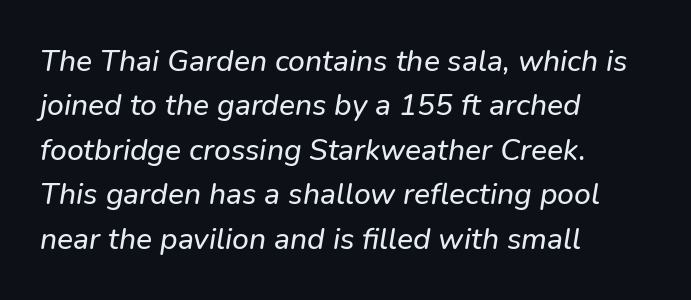
{"italic": "yes", "lean": "right", "slant_degrees": 9, "width": "normal", "stroke_contrast": "low", "x_height": "medium", "monospaced": "no", "underline": "no", "align": "left", "line_spacing": "normal", "line_spacing_ratio": 1.48, "letter_spacing": "normal", "letter_spacing_em": 0.0, "glyph_px": 30}
